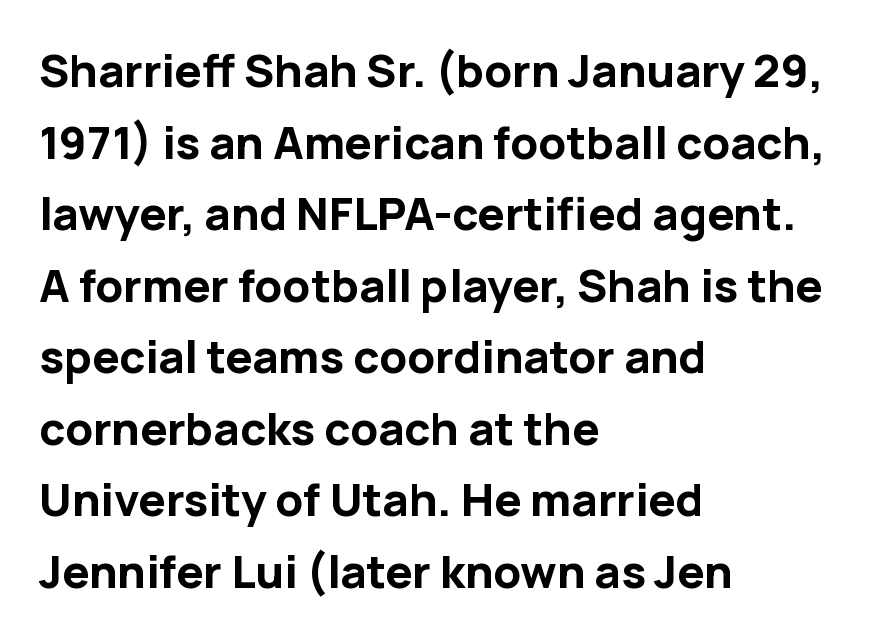
Horizontally, the lines are justified to the leading edge only. Strong, thick strokes mark this as bold type. Nobody drew a line under any word here. No extra tracking has been applied to these lines. Serifs: no, the terminals of the letterforms are clean.
